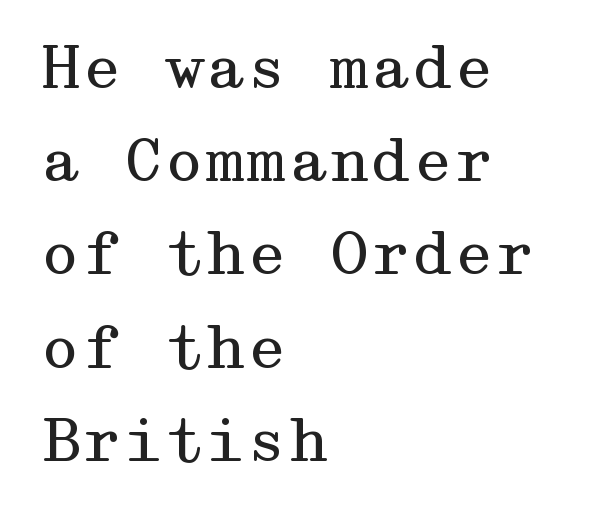
{"serif": "yes", "italic": "no", "bold": "no", "weight": "regular", "width": "wide", "stroke_contrast": "medium", "x_height": "medium", "underline": "no", "align": "left", "line_spacing": "normal", "line_spacing_ratio": 1.58, "letter_spacing": "normal", "letter_spacing_em": 0.0, "glyph_px": 59}
